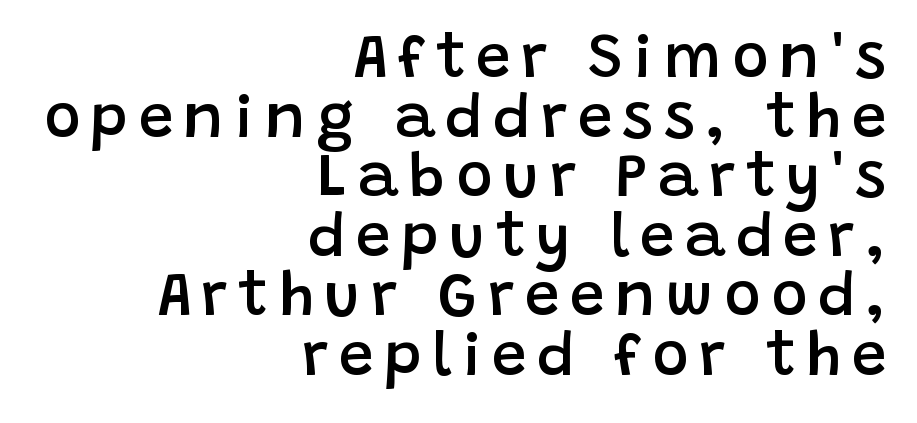
The image shows 62 px semibold sans-serif type, upright; set right-aligned, tight line spacing (0.96x), not underlined; low stroke contrast and a large x-height.
